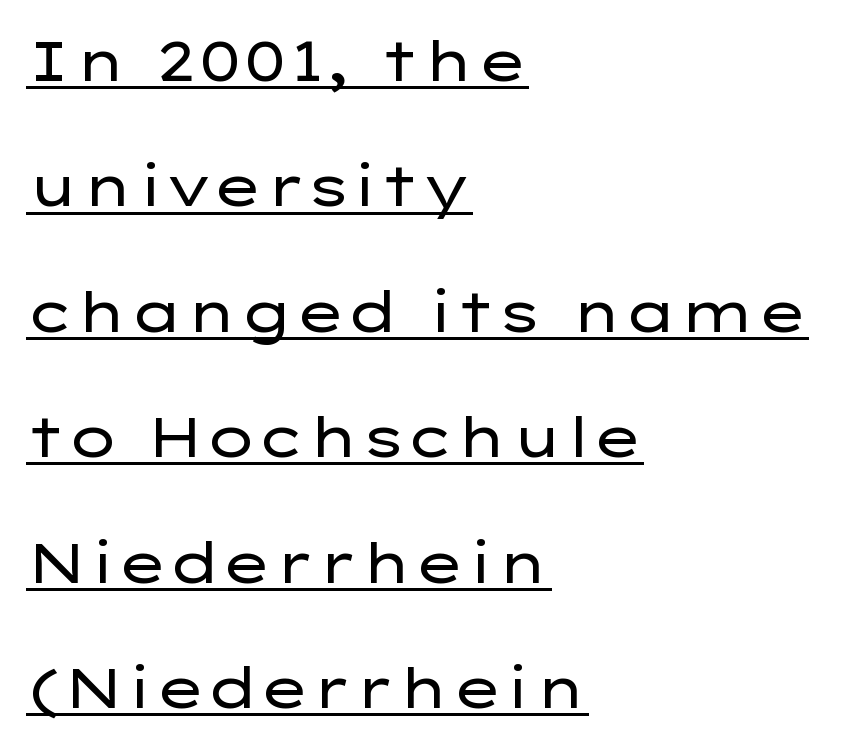
{"serif": "no", "italic": "no", "bold": "no", "weight": "regular", "width": "wide", "stroke_contrast": "low", "x_height": "medium", "monospaced": "no", "underline": "yes", "align": "left", "line_spacing": "loose", "line_spacing_ratio": 2.28, "letter_spacing": "normal", "letter_spacing_em": 0.0, "glyph_px": 55}
